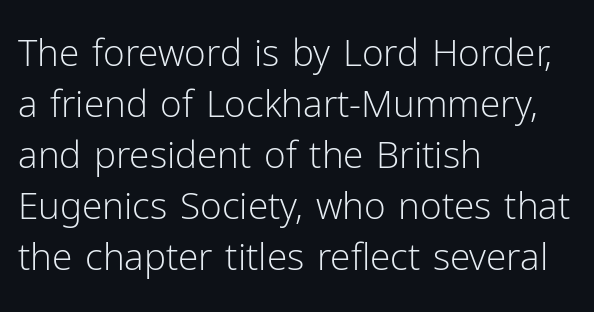
Q: Is the text bold? A: No.
Q: Is the text italic (slanted)? A: No, it is upright.
Q: Is the typeface a serif or a sans-serif typeface? A: Sans-serif.
Q: Is the text underlined? A: No.
Q: How is the paragraph aligned? A: Left-aligned.
Q: Is the spacing between letters normal or unusually wide? A: Normal.
Q: Is the spacing between lines tight, normal or loose? A: Normal.
Q: Width (condensed, normal, or wide)? A: Normal.
Q: Stroke contrast? A: Low.
Q: x-height? A: Medium.
Q: Monospaced? A: No.
